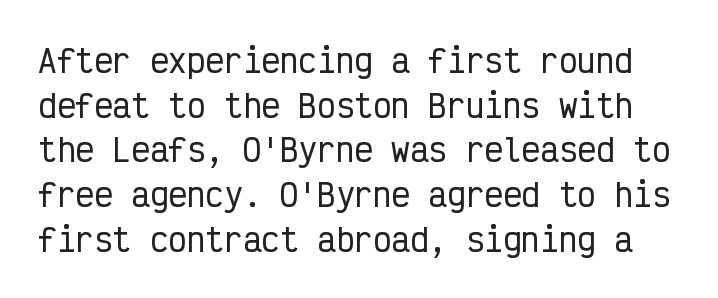
Q: Is the text italic (slanted)? A: No, it is upright.
Q: Is the typeface a serif or a sans-serif typeface? A: Sans-serif.
Q: Is the text underlined? A: No.
Q: Is the spacing between letters normal or unusually wide? A: Normal.
Q: Is the spacing between lines tight, normal or loose? A: Normal.
Q: Width (condensed, normal, or wide)? A: Condensed.
Q: Stroke contrast? A: Low.
Q: x-height? A: Medium.
Q: Monospaced? A: Yes.
